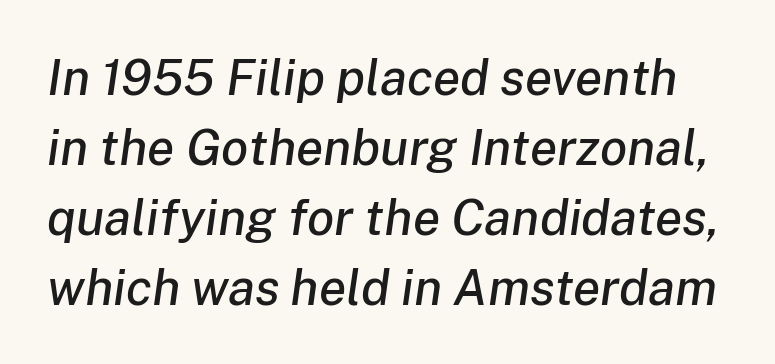
Type without underlining. A typesetter would call this zero additional tracking. Is the type slanted? Yes — the strokes lean at a clear angle. This sample has the flowing, uneven cadence of proportional lettering.
